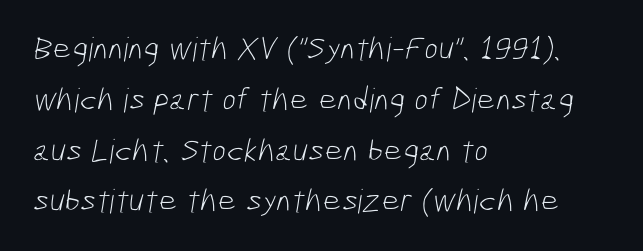
Nothing heavy about these letters — not bold at all. Beneath every word, the page is bare. This rendering uses left alignment, leaving the right contour irregular. The gaps between neighbouring characters are ordinary and unremarkable.
